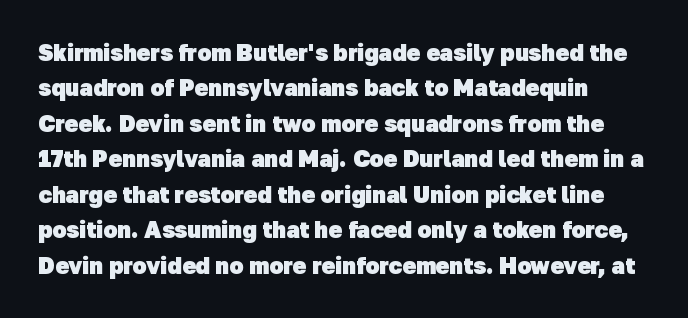
The image shows 23 px bold type; set left-aligned, normal line spacing (1.54x), normal letter spacing, not underlined.
